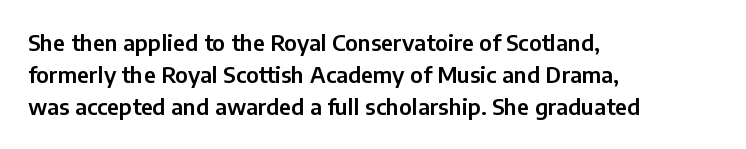
These lines were composed using upright roman letters. If you drew a ruler down the left edge, every line would touch it. In terms of leading, this rendering sits right in the middle. These lines keep a tight, regular rhythm from letter to letter. The glyphs are unaccompanied by any horizontal stroke below them.
